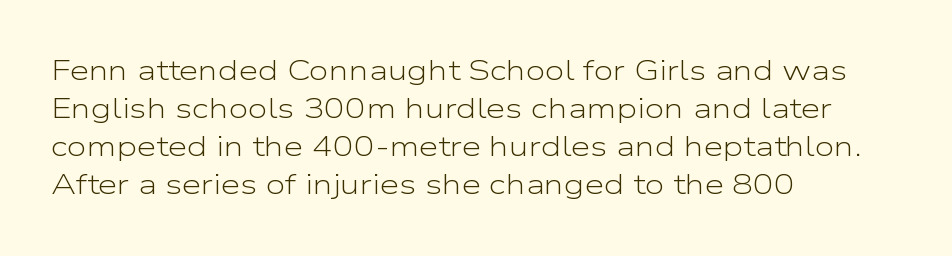
Q: Is the text bold? A: No.
Q: Is the text italic (slanted)? A: No, it is upright.
Q: Is the typeface a serif or a sans-serif typeface? A: Sans-serif.
Q: Is the text underlined? A: No.
Q: How is the paragraph aligned? A: Left-aligned.
Q: Is the spacing between letters normal or unusually wide? A: Normal.
Q: Is the spacing between lines tight, normal or loose? A: Normal.
Q: Width (condensed, normal, or wide)? A: Wide.
Q: Stroke contrast? A: Low.
Q: x-height? A: Medium.
Q: Monospaced? A: No.
